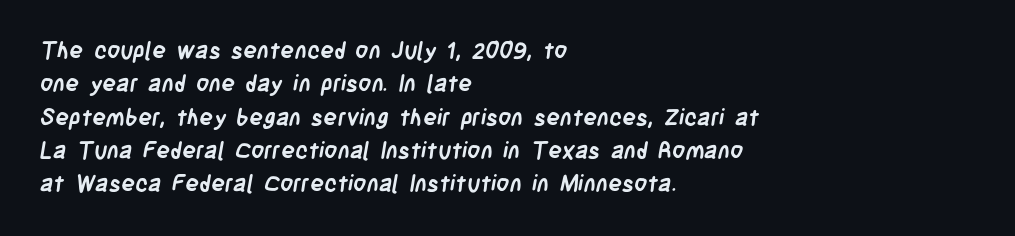
{"bold": "yes", "underline": "no", "align": "left", "line_spacing": "normal", "line_spacing_ratio": 1.45, "letter_spacing": "normal", "letter_spacing_em": 0.0, "glyph_px": 23}
